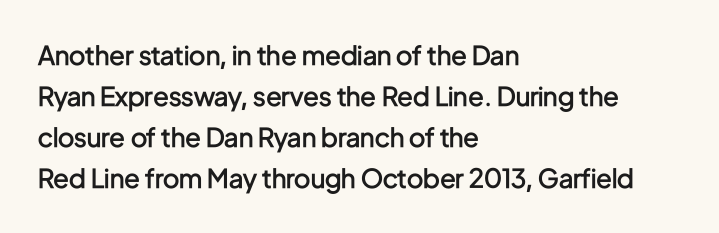
The image shows 26 px text type, upright; set left-aligned, normal line spacing (1.58x), normal letter spacing, not underlined.
